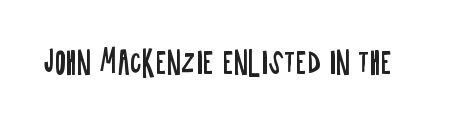
The image shows 29 px regular-weight, condensed sans-serif type, upright; set normal letter spacing, not underlined; low stroke contrast and a large x-height.
